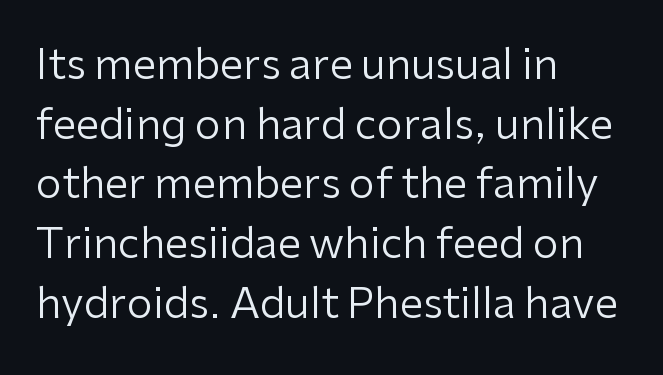
The image shows 42 px regular-weight sans-serif type, upright; set left-aligned, normal line spacing (1.42x), normal letter spacing, not underlined; low stroke contrast and a medium x-height.
